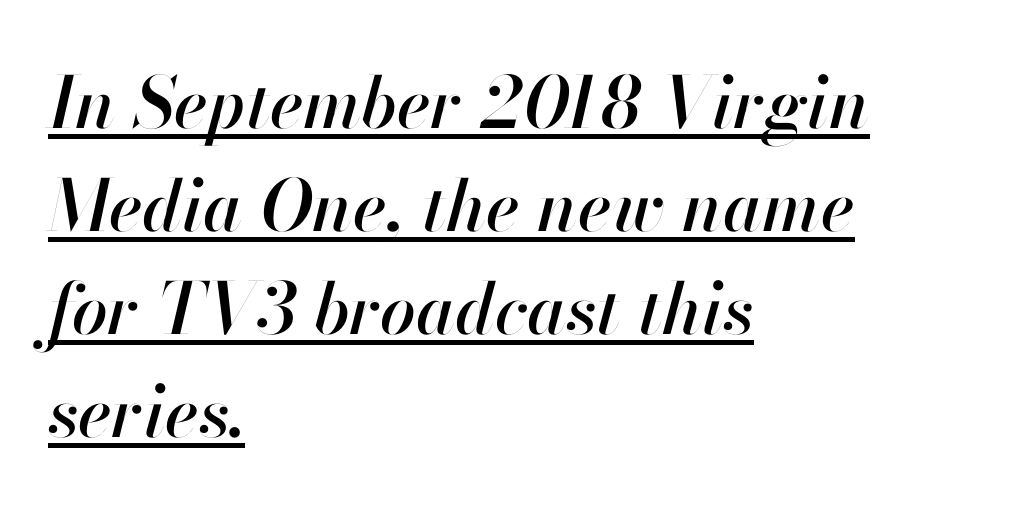
Q: Is the text italic (slanted)? A: Yes, it leans right by about 13 degrees.
Q: Is the text underlined? A: Yes.
Q: How is the paragraph aligned? A: Left-aligned.
Q: Is the spacing between letters normal or unusually wide? A: Normal.
Q: Is the spacing between lines tight, normal or loose? A: Normal.
Q: Width (condensed, normal, or wide)? A: Normal.
Q: Stroke contrast? A: High.
Q: x-height? A: Small.
Q: Monospaced? A: No.
